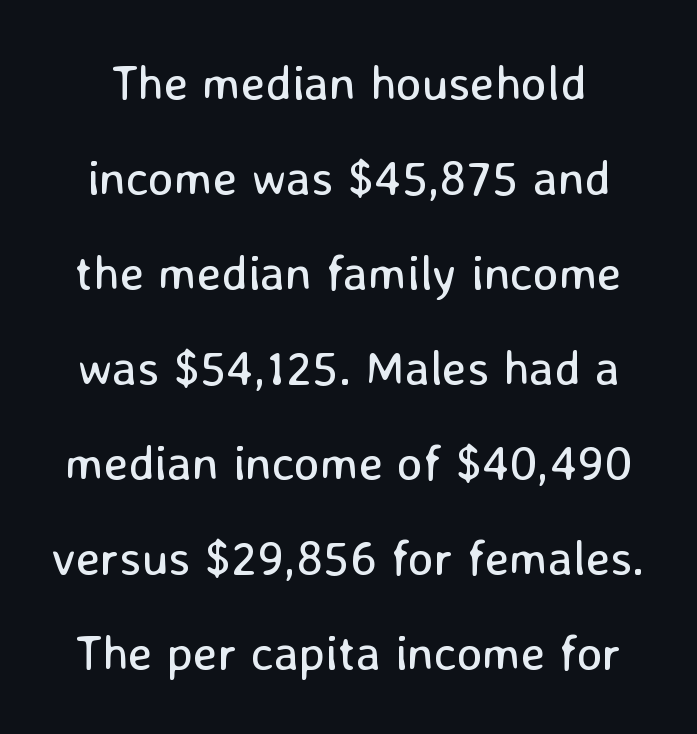
Q: Is the text bold? A: No.
Q: Is the text italic (slanted)? A: No, it is upright.
Q: Is the typeface a serif or a sans-serif typeface? A: Sans-serif.
Q: Is the text underlined? A: No.
Q: Is the spacing between letters normal or unusually wide? A: Normal.
Q: Is the spacing between lines tight, normal or loose? A: Loose.
Q: Width (condensed, normal, or wide)? A: Normal.
Q: Stroke contrast? A: Low.
Q: x-height? A: Medium.
Q: Monospaced? A: No.
